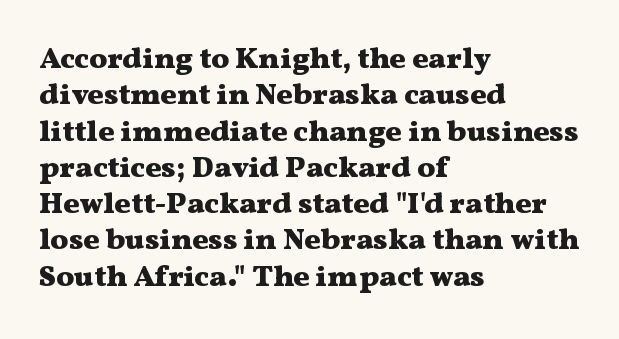
Bare-footed words on every line. Is this a sans? No — the strokes have serifs. This rendering uses left alignment, leaving the right contour irregular. This rendering leaves character spacing at its baseline value. No italicization has been applied; the sample stays upright. Each letter keeps its own natural width here, so spacing adapts to shape.
